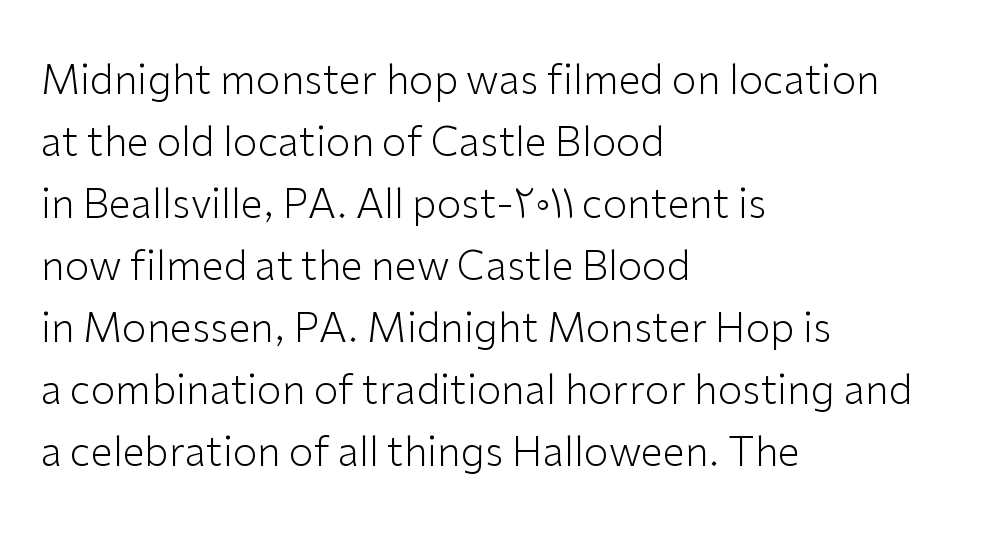
{"serif": "no", "italic": "no", "bold": "no", "weight": "light", "width": "normal", "stroke_contrast": "low", "x_height": "medium", "monospaced": "no", "underline": "no", "align": "left", "line_spacing": "normal", "line_spacing_ratio": 1.55, "letter_spacing": "normal", "letter_spacing_em": 0.0, "glyph_px": 40}
